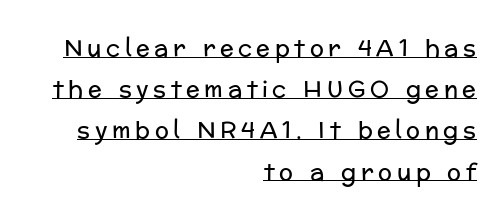
{"italic": "no", "bold": "no", "underline": "yes", "align": "right", "line_spacing_ratio": 1.79, "letter_spacing": "wide", "letter_spacing_em": 0.2, "glyph_px": 23}
